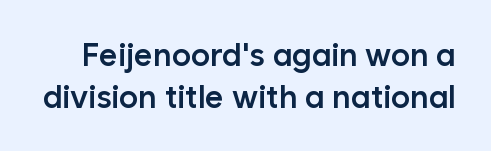
Regarding serifs, this sample does without them. The passage shown is typed in a proportional face where columns would drift. Style check: upright. This block has exactly the height ordinary leading produces. Any mark beneath the type? The region is blank. No extra tracking has been applied to these lines.
